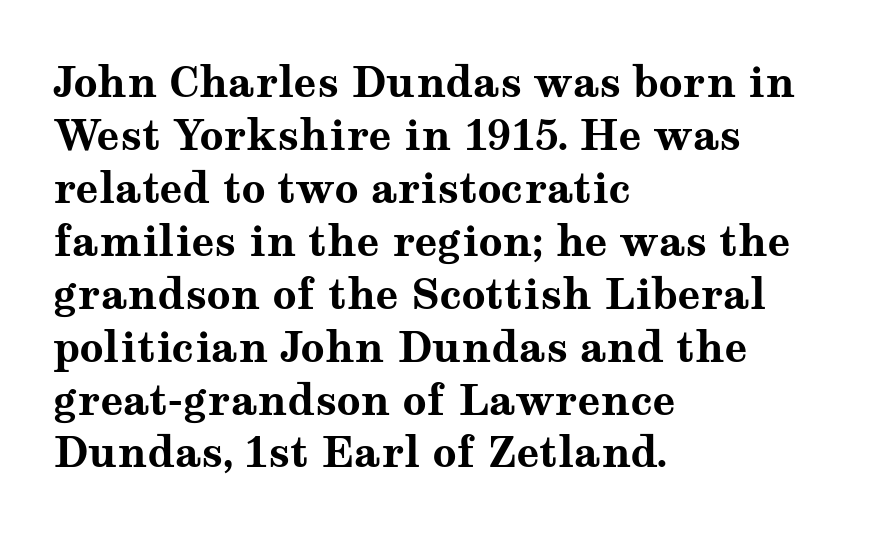
{"serif": "yes", "italic": "no", "bold": "yes", "weight": "bold", "width": "wide", "stroke_contrast": "medium", "x_height": "medium", "monospaced": "no", "underline": "no", "align": "left", "line_spacing": "normal", "line_spacing_ratio": 1.26, "letter_spacing": "normal", "letter_spacing_em": 0.0, "glyph_px": 42}
